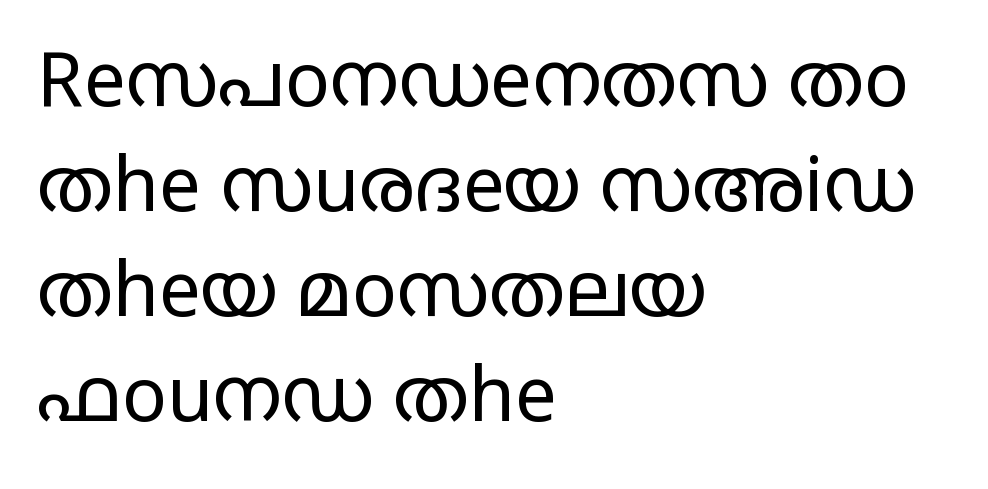
Q: Is the text bold? A: No.
Q: Is the text italic (slanted)? A: No, it is upright.
Q: Is the typeface a serif or a sans-serif typeface? A: Sans-serif.
Q: Is the text underlined? A: No.
Q: How is the paragraph aligned? A: Left-aligned.
Q: Is the spacing between letters normal or unusually wide? A: Normal.
Q: Is the spacing between lines tight, normal or loose? A: Normal.
Q: Width (condensed, normal, or wide)? A: Wide.
Q: Stroke contrast? A: Low.
Q: x-height? A: Large.
Q: Monospaced? A: No.
